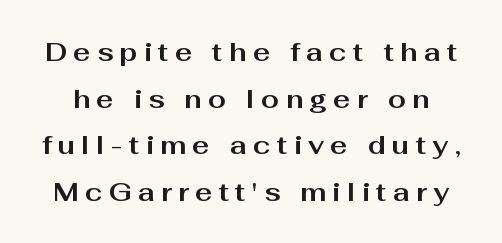
The image shows 26 px bold type, upright; set line spacing 1.79x, unusually wide letter spacing (+0.24 em), not underlined.
